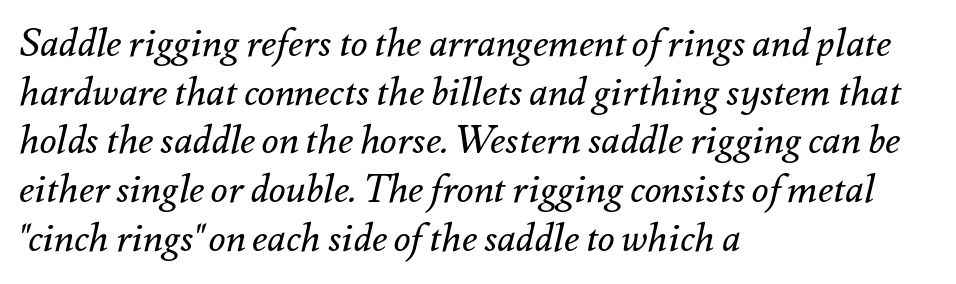
{"italic": "yes", "lean": "right", "slant_degrees": 12, "bold": "no", "weight": "regular", "width": "normal", "stroke_contrast": "medium", "x_height": "small", "monospaced": "no", "underline": "no", "align": "left", "line_spacing": "normal", "line_spacing_ratio": 1.25, "letter_spacing": "normal", "letter_spacing_em": 0.0, "glyph_px": 39}
